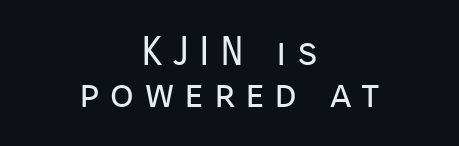
The image shows 40 px regular-weight sans-serif type, upright; set centered, tight line spacing (1.05x), unusually wide letter spacing (+0.25 em), not underlined; low stroke contrast and a medium x-height.
